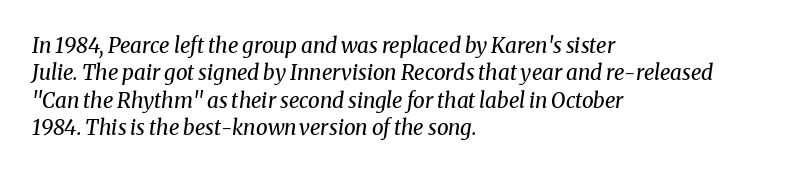
Q: Is the text bold? A: No.
Q: Is the text italic (slanted)? A: Yes, it leans right by about 8 degrees.
Q: Is the text underlined? A: No.
Q: How is the paragraph aligned? A: Left-aligned.
Q: Is the spacing between letters normal or unusually wide? A: Normal.
Q: Is the spacing between lines tight, normal or loose? A: Normal.
